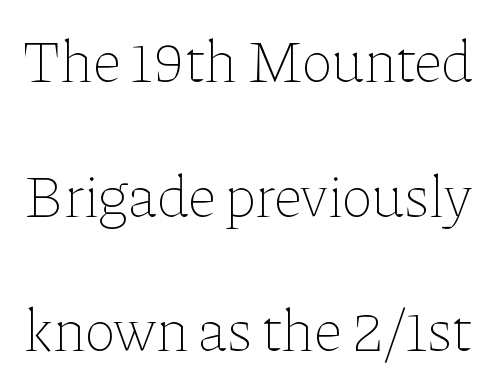
{"italic": "no", "bold": "no", "weight": "thin", "width": "normal", "stroke_contrast": "low", "x_height": "medium", "monospaced": "no", "underline": "no", "line_spacing": "loose", "line_spacing_ratio": 2.28, "letter_spacing": "normal", "letter_spacing_em": 0.0, "glyph_px": 59}
